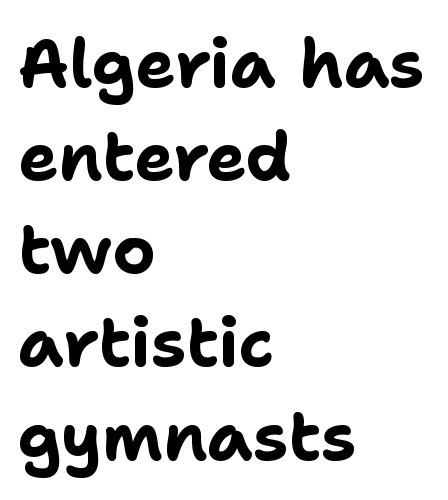
The passage shown stacks its lines at a standard gap. These words are printed bold, with thick strokes throughout. If you drew a line through each stem, it would be perfectly vertical. Nobody touched the tracking dial on this one. Observe the absence of serifs on each vertical stroke in this sample.
